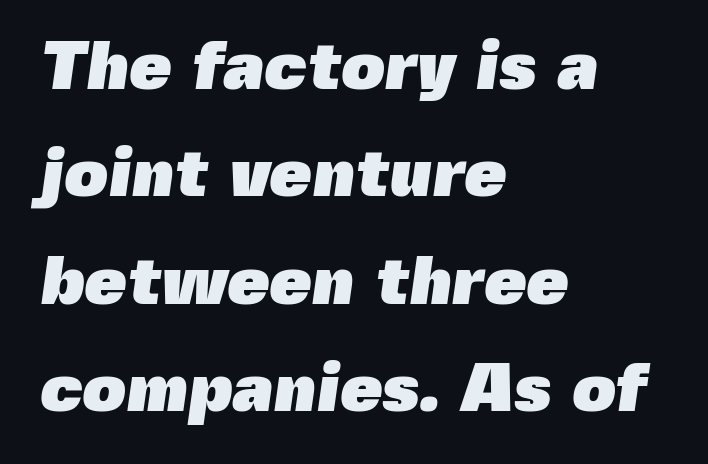
{"serif": "no", "bold": "yes", "weight": "heavy", "width": "normal", "x_height": "medium", "monospaced": "no", "underline": "no", "align": "left", "line_spacing": "normal", "line_spacing_ratio": 1.58, "letter_spacing": "normal", "letter_spacing_em": 0.0, "glyph_px": 68}
